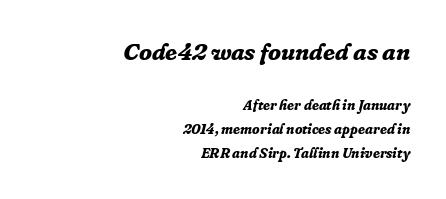
{"italic": "yes", "lean": "right", "slant_degrees": 16, "bold": "yes", "underline": "no", "align": "right", "line_spacing_ratio": 1.71, "letter_spacing": "normal", "letter_spacing_em": 0.0, "larger_block": "first", "size_ratio": 1.71, "glyph_px": 24}
